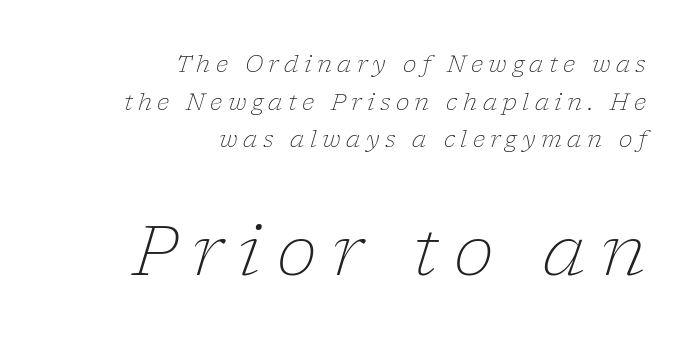
{"serif": "yes", "italic": "yes", "lean": "right", "slant_degrees": 17, "bold": "no", "weight": "light", "width": "normal", "stroke_contrast": "low", "x_height": "medium", "monospaced": "no", "underline": "no", "align": "right", "line_spacing": "normal", "line_spacing_ratio": 1.64, "letter_spacing": "wide", "letter_spacing_em": 0.23, "larger_block": "second", "size_ratio": 2.96, "glyph_px": 68}
